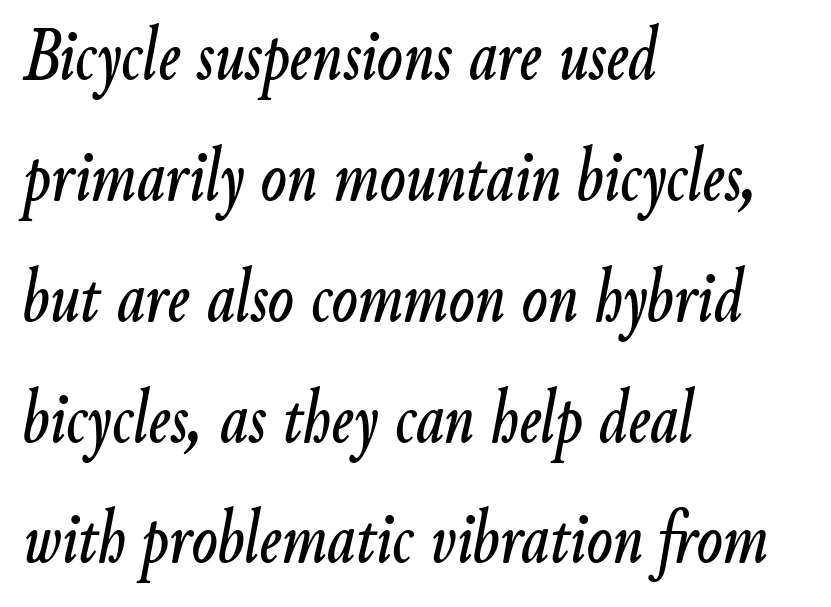
{"italic": "yes", "lean": "right", "slant_degrees": 9, "width": "condensed", "stroke_contrast": "low", "x_height": "small", "monospaced": "no", "underline": "no", "align": "left", "line_spacing": "normal", "line_spacing_ratio": 1.59, "letter_spacing": "normal", "letter_spacing_em": 0.0, "glyph_px": 76}
